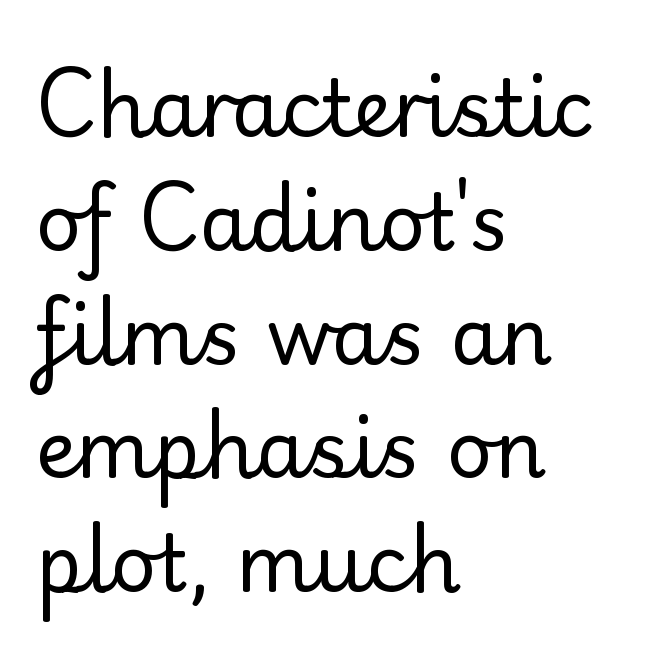
Regarding leading, the lines here are spaced in the standard way. The face used here is rendered with its standard letterfit. These lines stack with their left ends in a neat column. The space beneath each line is pristine and unruled.
